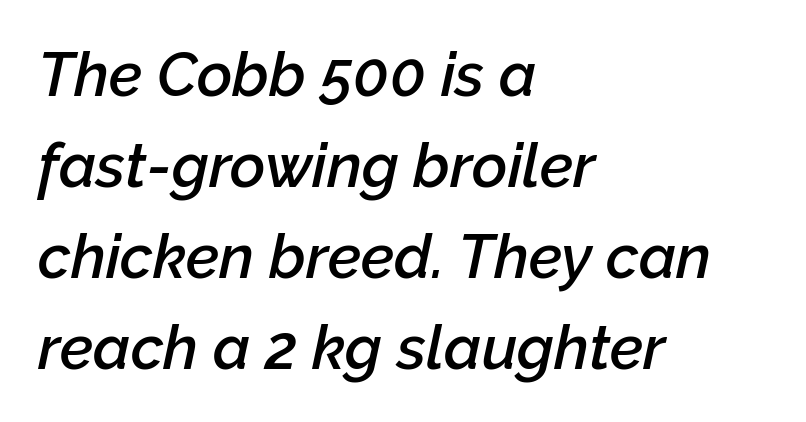
Q: Is the text bold? A: Semi-bold.
Q: Is the text italic (slanted)? A: Yes, it leans right by about 12 degrees.
Q: Is the text underlined? A: No.
Q: How is the paragraph aligned? A: Left-aligned.
Q: Is the spacing between letters normal or unusually wide? A: Normal.
Q: Is the spacing between lines tight, normal or loose? A: Normal.
Q: Width (condensed, normal, or wide)? A: Normal.
Q: Stroke contrast? A: Low.
Q: x-height? A: Medium.
Q: Monospaced? A: No.
